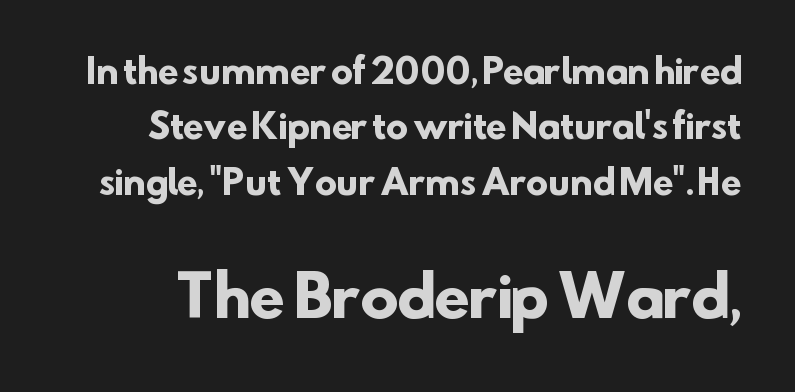
{"serif": "no", "bold": "yes", "weight": "heavy", "width": "normal", "stroke_contrast": "low", "x_height": "small", "monospaced": "no", "underline": "no", "line_spacing": "normal", "line_spacing_ratio": 1.68, "letter_spacing": "normal", "letter_spacing_em": 0.0, "larger_block": "second", "size_ratio": 1.73, "glyph_px": 57}
